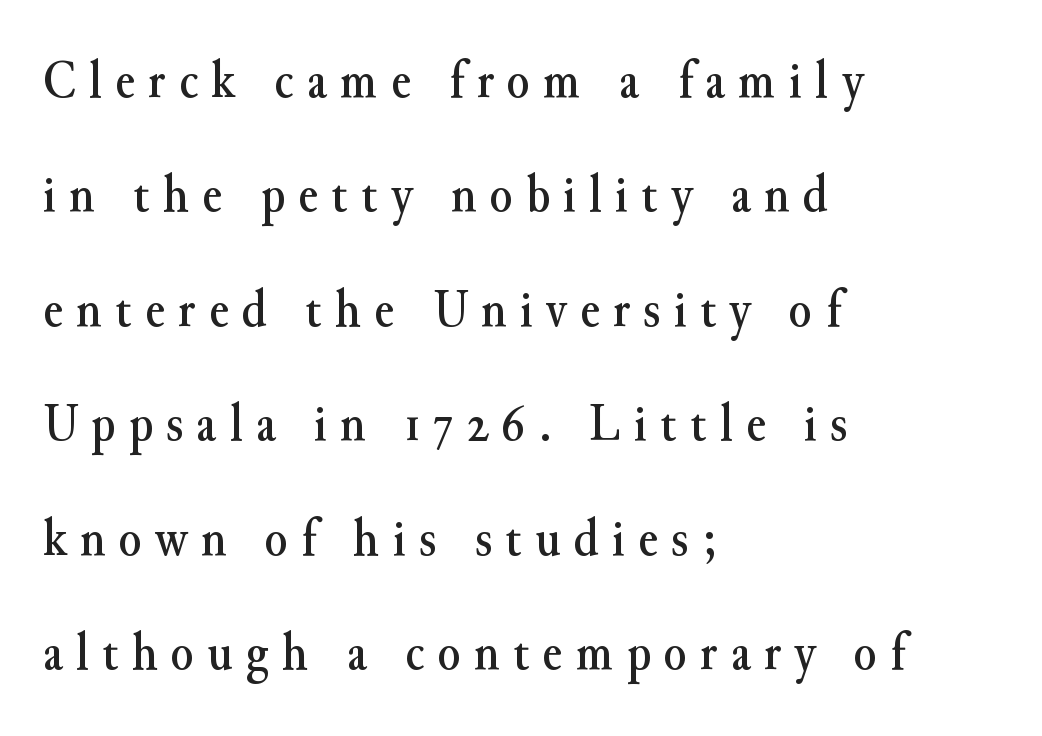
{"serif": "yes", "italic": "no", "width": "normal", "stroke_contrast": "medium", "x_height": "small", "monospaced": "no", "underline": "no", "align": "left", "line_spacing": "loose", "line_spacing_ratio": 2.16, "letter_spacing": "wide", "letter_spacing_em": 0.25, "glyph_px": 53}
